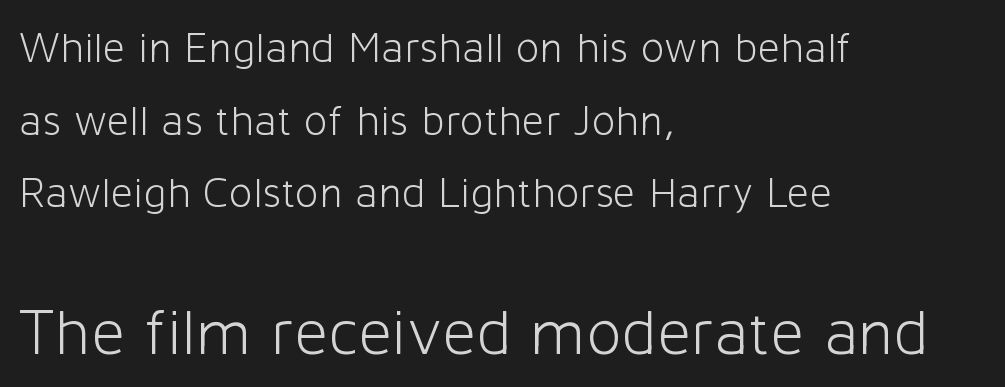
Q: Is the text bold? A: No.
Q: Is the text italic (slanted)? A: No, it is upright.
Q: Is the typeface a serif or a sans-serif typeface? A: Sans-serif.
Q: Is the text underlined? A: No.
Q: How is the paragraph aligned? A: Left-aligned.
Q: Is the spacing between letters normal or unusually wide? A: Normal.
Q: Is the spacing between lines tight, normal or loose? A: Normal.
Q: Which block of text is set in a larger size, the first (top) or the second (bottom)? A: The second (bottom) one.
Q: Width (condensed, normal, or wide)? A: Normal.
Q: Stroke contrast? A: Low.
Q: x-height? A: Medium.
Q: Monospaced? A: No.
